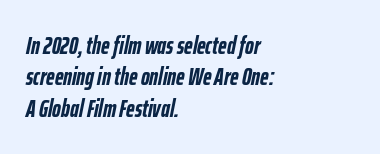
The passage shown stacks its lines at a standard gap. Compared with ordinary roman type, these characters are visibly tilted. Set as a true bold cut, around the 700 mark. Compared with typical body copy, the letter spacing here is the same. Glance below the letters and you will spot only blank space.
